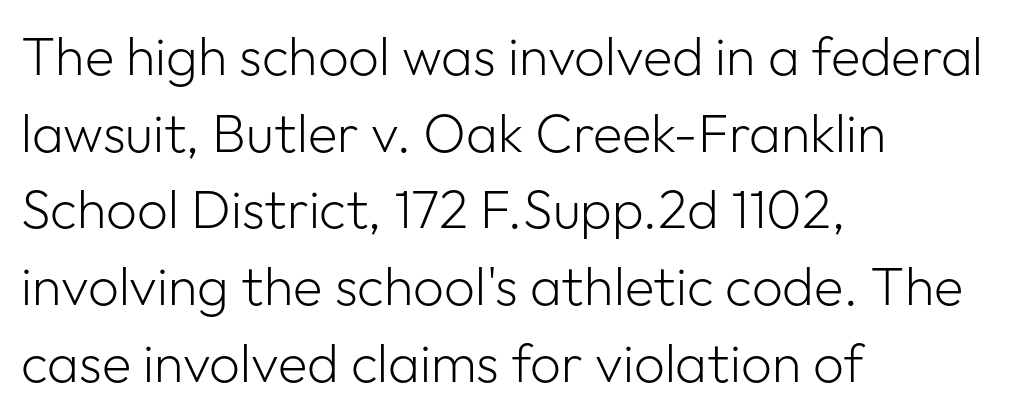
{"serif": "no", "italic": "no", "bold": "no", "weight": "light", "width": "normal", "stroke_contrast": "low", "x_height": "medium", "monospaced": "no", "underline": "no", "align": "left", "line_spacing": "normal", "line_spacing_ratio": 1.42, "letter_spacing": "normal", "letter_spacing_em": 0.0, "glyph_px": 54}
